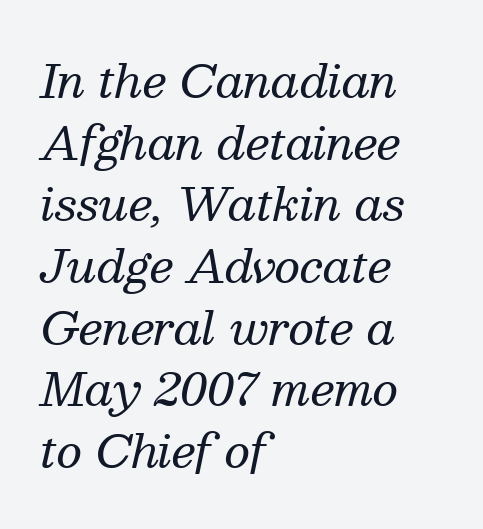
{"serif": "yes", "italic": "yes", "lean": "right", "slant_degrees": 13, "bold": "no", "weight": "regular", "width": "normal", "stroke_contrast": "medium", "x_height": "medium", "monospaced": "no", "underline": "no", "align": "left", "line_spacing": "normal", "line_spacing_ratio": 1.37, "letter_spacing": "normal", "letter_spacing_em": 0.0, "glyph_px": 45}
